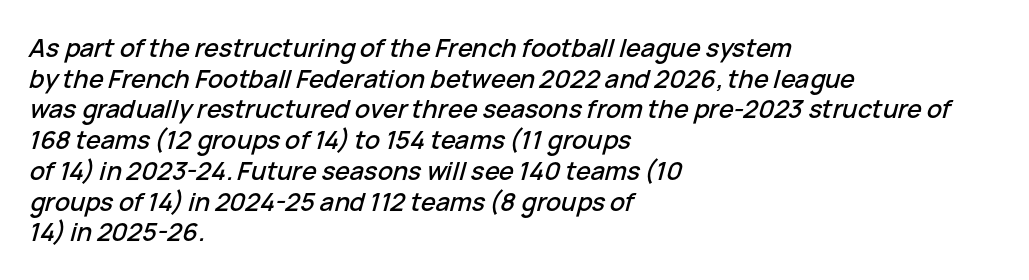
{"italic": "yes", "lean": "right", "slant_degrees": 15, "underline": "no", "align": "left", "line_spacing_ratio": 1.23, "letter_spacing": "normal", "letter_spacing_em": 0.0, "glyph_px": 25}
